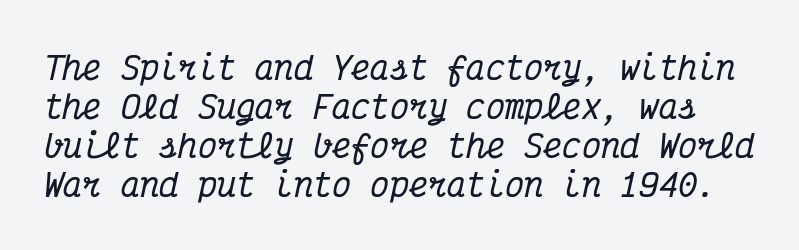
Notice how the stems are inclined rather than vertical — that's the hallmark of italics. Spacing verdict: monospaced, one width for all characters. Old-style or modern, the face here clearly has serifs. The specimen omits any rule beneath the text block's lines. In terms of letterspacing, this is plain default setting.
